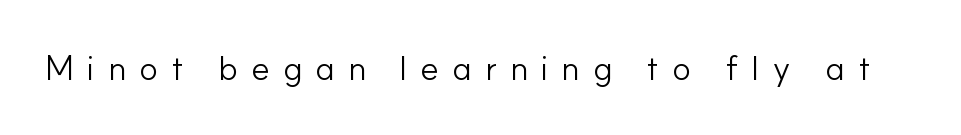
Q: Is the text bold? A: No.
Q: Is the text italic (slanted)? A: No, it is upright.
Q: Is the typeface a serif or a sans-serif typeface? A: Sans-serif.
Q: Is the text underlined? A: No.
Q: Is the spacing between letters normal or unusually wide? A: Unusually wide.
Q: Width (condensed, normal, or wide)? A: Normal.
Q: Stroke contrast? A: Low.
Q: x-height? A: Small.
Q: Monospaced? A: No.
